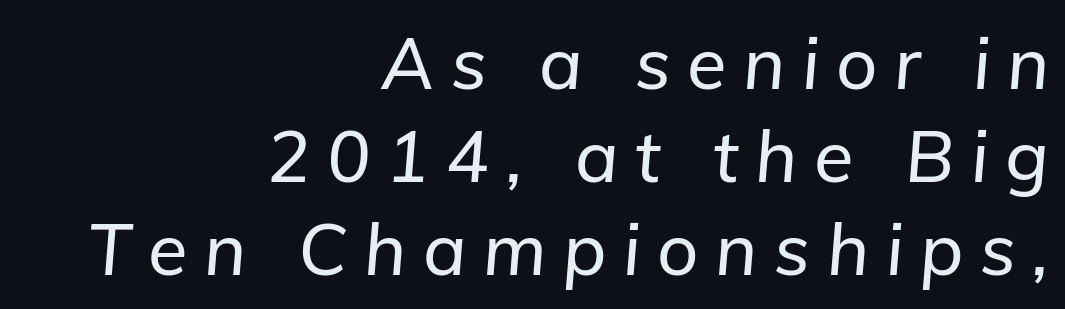
The rendering uses natural spacing where letterforms have individual widths. The lines in this sample share a right terminus and differ only in where they begin. The space beneath each line is pristine and unruled. Style check: oblique. In terms of leading, this rendering sits right in the middle. Tracking here is generous; glyphs stand well apart from one another.
